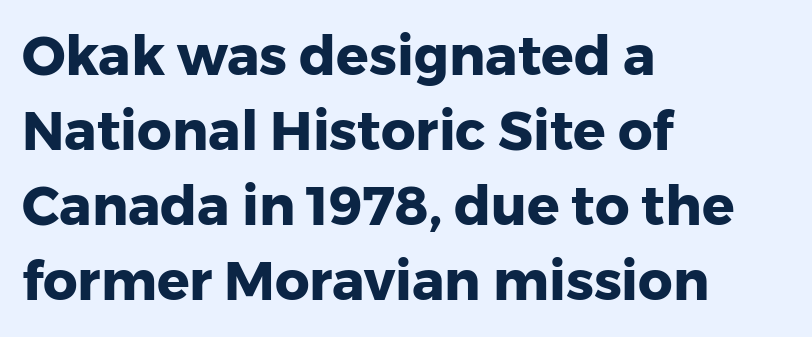
The designer left line spacing at the default. Typesetter's note: full bold, strokes at maximum text heaviness. This rendering uses left alignment, leaving the right contour irregular. This rendering features lettering with no underline. Nothing unusual about the tracking: characters are spaced as the font intends.
